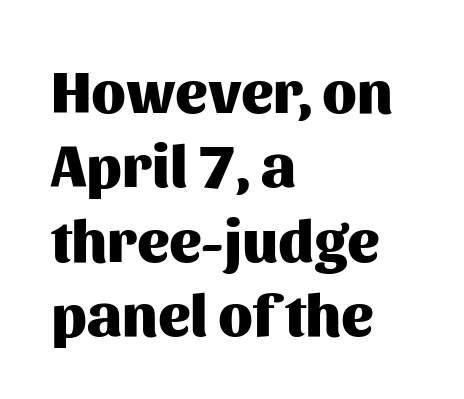
The image shows 60 px heavy sans-serif type, upright; set left-aligned, line spacing 1.24x, normal letter spacing, not underlined; medium stroke contrast and a medium x-height.
